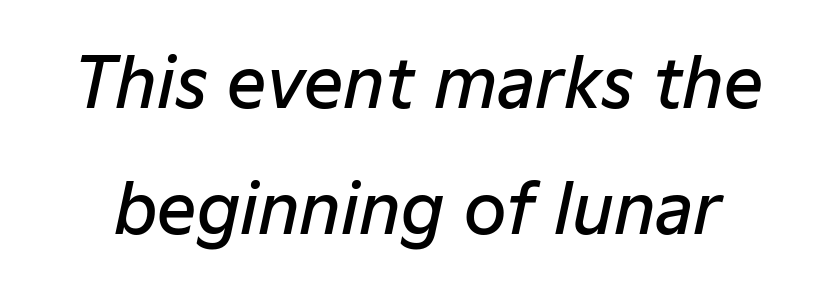
{"italic": "yes", "lean": "right", "slant_degrees": 12, "bold": "semi", "weight": "semibold", "width": "normal", "stroke_contrast": "low", "x_height": "medium", "monospaced": "no", "underline": "no", "line_spacing_ratio": 1.82, "letter_spacing": "normal", "letter_spacing_em": 0.0, "glyph_px": 69}
